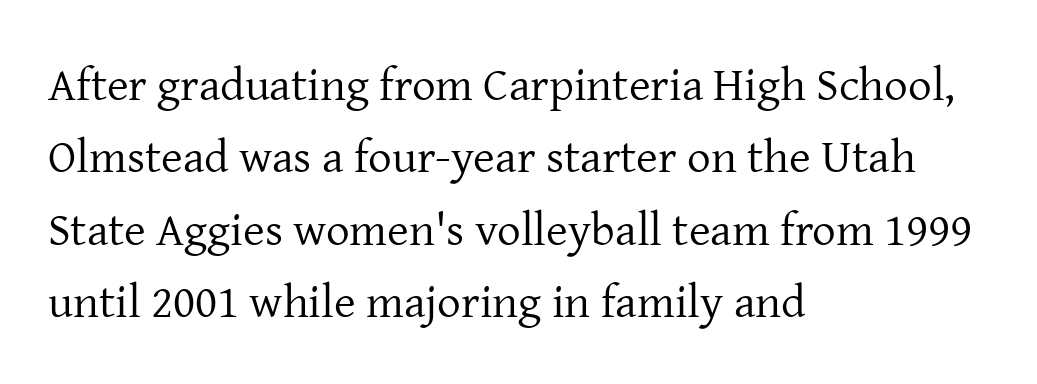
The image shows 47 px regular-weight serif type, upright; set left-aligned, normal line spacing (1.54x), normal letter spacing, not underlined; low stroke contrast and a medium x-height.
